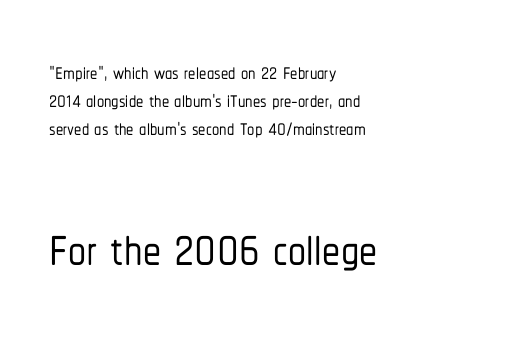
Q: Is the text italic (slanted)? A: No, it is upright.
Q: Is the typeface a serif or a sans-serif typeface? A: Sans-serif.
Q: Is the text underlined? A: No.
Q: How is the paragraph aligned? A: Left-aligned.
Q: Is the spacing between letters normal or unusually wide? A: Normal.
Q: Is the spacing between lines tight, normal or loose? A: Tight.
Q: Which block of text is set in a larger size, the first (top) or the second (bottom)? A: The second (bottom) one.
Q: Width (condensed, normal, or wide)? A: Condensed.
Q: Stroke contrast? A: Low.
Q: x-height? A: Medium.
Q: Monospaced? A: No.
